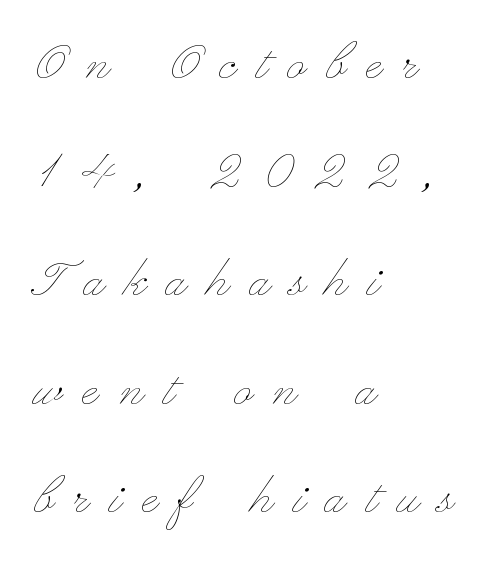
{"bold": "no", "weight": "thin", "width": "wide", "stroke_contrast": "low", "x_height": "small", "monospaced": "no", "underline": "no", "align": "left", "line_spacing_ratio": 1.81, "letter_spacing": "wide", "letter_spacing_em": 0.35, "glyph_px": 60}
